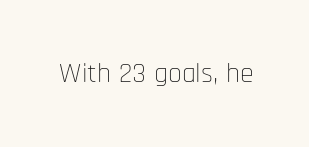
{"serif": "no", "italic": "no", "bold": "no", "weight": "thin", "width": "condensed", "stroke_contrast": "low", "x_height": "large", "monospaced": "no", "underline": "no", "letter_spacing": "normal", "letter_spacing_em": 0.0, "glyph_px": 28}
